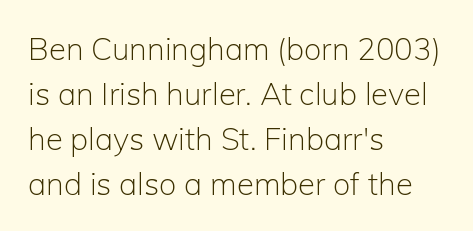
Q: Is the text bold? A: No.
Q: Is the text italic (slanted)? A: No, it is upright.
Q: Is the typeface a serif or a sans-serif typeface? A: Sans-serif.
Q: Is the text underlined? A: No.
Q: How is the paragraph aligned? A: Left-aligned.
Q: Is the spacing between letters normal or unusually wide? A: Normal.
Q: Is the spacing between lines tight, normal or loose? A: Normal.
Q: Width (condensed, normal, or wide)? A: Normal.
Q: Stroke contrast? A: Low.
Q: x-height? A: Medium.
Q: Monospaced? A: No.
